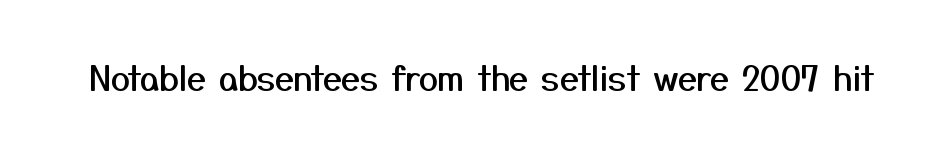
The image shows 34 px sans-serif type, upright; set normal letter spacing, not underlined; medium stroke contrast and a medium x-height.
